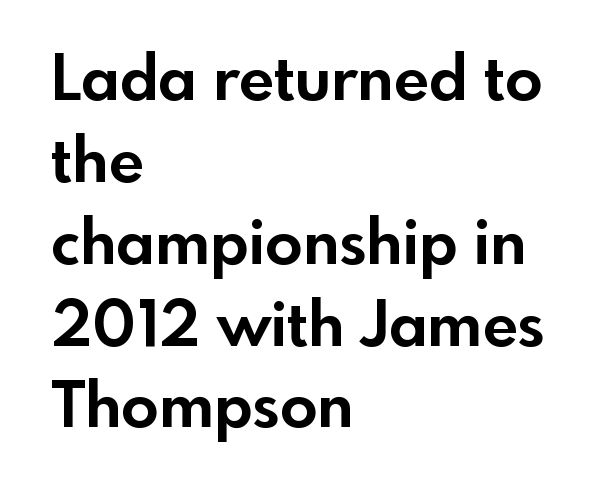
The image shows 62 px bold sans-serif type, upright; set left-aligned, normal line spacing (1.32x), normal letter spacing, not underlined; a small x-height.
